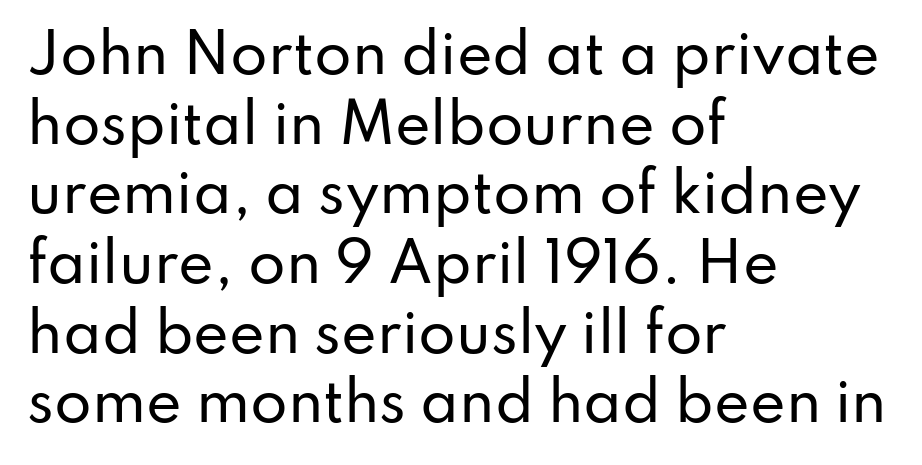
Honestly, the letter spacing is just normal — you wouldn't notice it. Caption: multi-line text, flush left, ragged right. Unlike italic type, these characters show no tilt at all. Underline: absent. To sum up the face: it is a sans, with no serifs. The line-height multiplier appears to be the usual default.
